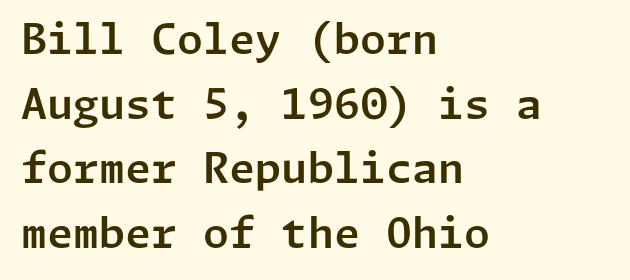
Note: no serifs on the glyphs. Is the letter spacing exaggerated? No — it looks like the ordinary default. Layout note: lines flush left. Letters rest on an invisible, unmarked baseline. This is the regular roman posture of the typeface. Baseline-to-baseline distance is the conventional proportion of letter height.
